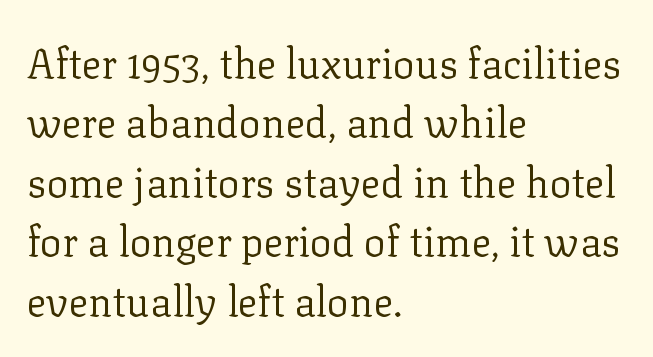
Q: Is the text bold? A: No.
Q: Is the text italic (slanted)? A: No, it is upright.
Q: Is the typeface a serif or a sans-serif typeface? A: Serif.
Q: Is the text underlined? A: No.
Q: How is the paragraph aligned? A: Left-aligned.
Q: Is the spacing between letters normal or unusually wide? A: Normal.
Q: Is the spacing between lines tight, normal or loose? A: Normal.
Q: Width (condensed, normal, or wide)? A: Normal.
Q: Stroke contrast? A: Low.
Q: x-height? A: Medium.
Q: Monospaced? A: No.
